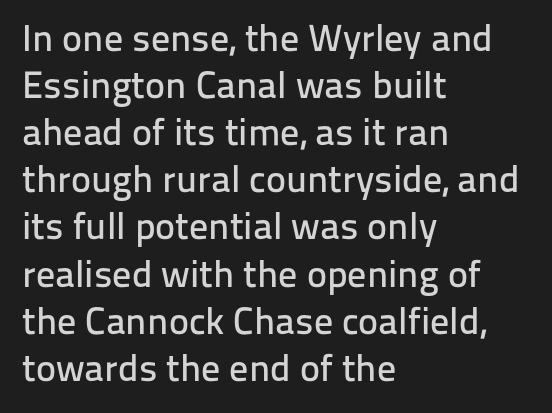
{"serif": "no", "italic": "no", "width": "normal", "stroke_contrast": "low", "x_height": "medium", "monospaced": "no", "underline": "no", "align": "left", "line_spacing_ratio": 1.24, "letter_spacing": "normal", "letter_spacing_em": 0.0, "glyph_px": 38}
